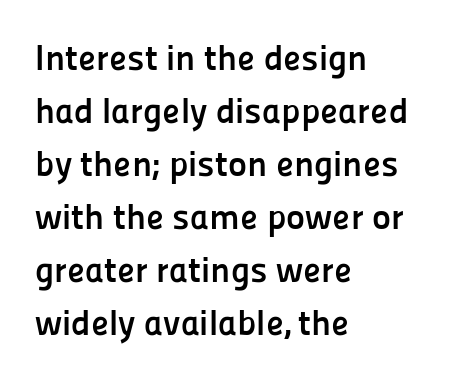
Q: Is the text bold? A: Yes.
Q: Is the text italic (slanted)? A: No, it is upright.
Q: Is the typeface a serif or a sans-serif typeface? A: Sans-serif.
Q: Is the text underlined? A: No.
Q: How is the paragraph aligned? A: Left-aligned.
Q: Is the spacing between letters normal or unusually wide? A: Normal.
Q: Is the spacing between lines tight, normal or loose? A: Normal.
Q: Width (condensed, normal, or wide)? A: Normal.
Q: Stroke contrast? A: Low.
Q: x-height? A: Medium.
Q: Monospaced? A: No.
